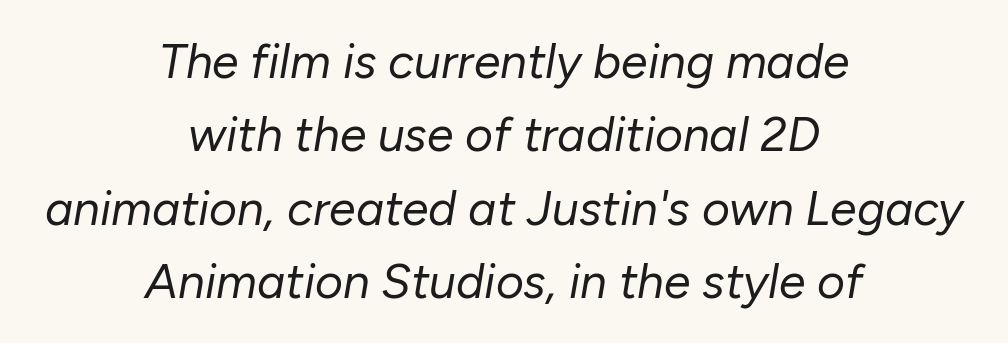
The image shows 48 px regular-weight type, italic (leaning right); set centered, normal line spacing (1.53x), normal letter spacing, not underlined; low stroke contrast and a medium x-height.
